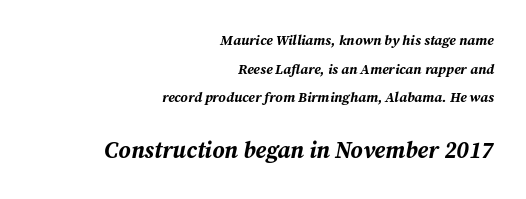
Q: Is the text bold? A: Yes.
Q: Is the text italic (slanted)? A: Yes, it leans right by about 12 degrees.
Q: Is the text underlined? A: No.
Q: How is the paragraph aligned? A: Right-aligned.
Q: Is the spacing between letters normal or unusually wide? A: Normal.
Q: Is the spacing between lines tight, normal or loose? A: Loose.
Q: Which block of text is set in a larger size, the first (top) or the second (bottom)? A: The second (bottom) one.
